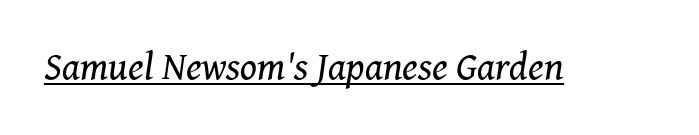
{"serif": "yes", "italic": "yes", "lean": "right", "slant_degrees": 8, "bold": "no", "weight": "regular", "width": "normal", "stroke_contrast": "medium", "x_height": "medium", "monospaced": "no", "underline": "yes", "letter_spacing": "normal", "letter_spacing_em": 0.0, "glyph_px": 39}
